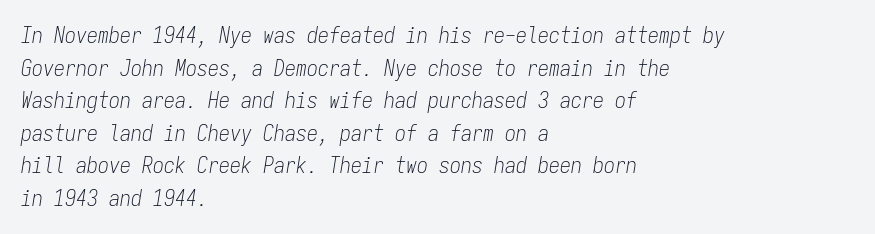
{"italic": "yes", "lean": "right", "slant_degrees": 9, "bold": "no", "underline": "no", "align": "left", "line_spacing": "normal", "line_spacing_ratio": 1.48, "letter_spacing": "normal", "letter_spacing_em": 0.0, "glyph_px": 22}
